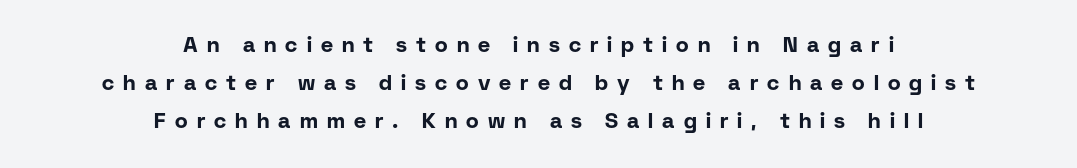
Heavy, bold letterforms. Ascenders rise straight up at ninety degrees. These lines have a slow, spaced-out rhythm from letter to letter. Descenders hang freely into open space. A student would call this center alignment; a typographer would say set centered.
